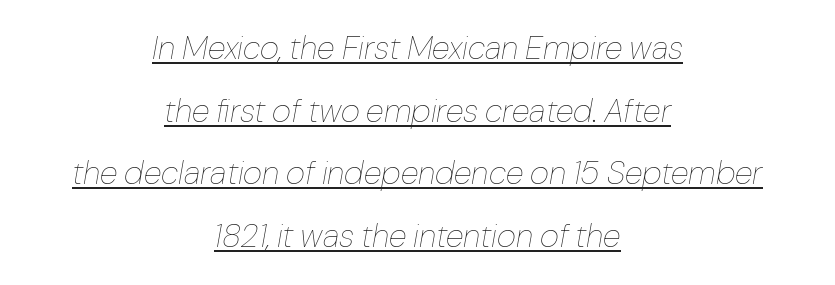
Q: Is the text bold? A: No.
Q: Is the text italic (slanted)? A: Yes, it leans right by about 10 degrees.
Q: Is the text underlined? A: Yes.
Q: How is the paragraph aligned? A: Centered.
Q: Is the spacing between letters normal or unusually wide? A: Normal.
Q: Is the spacing between lines tight, normal or loose? A: Loose.
Q: Width (condensed, normal, or wide)? A: Normal.
Q: Stroke contrast? A: Low.
Q: x-height? A: Medium.
Q: Monospaced? A: No.
